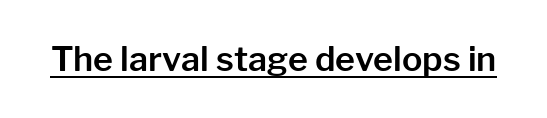
Q: Is the text italic (slanted)? A: No, it is upright.
Q: Is the typeface a serif or a sans-serif typeface? A: Sans-serif.
Q: Is the text underlined? A: Yes.
Q: Is the spacing between letters normal or unusually wide? A: Normal.
Q: Width (condensed, normal, or wide)? A: Normal.
Q: Stroke contrast? A: Low.
Q: x-height? A: Medium.
Q: Monospaced? A: No.
